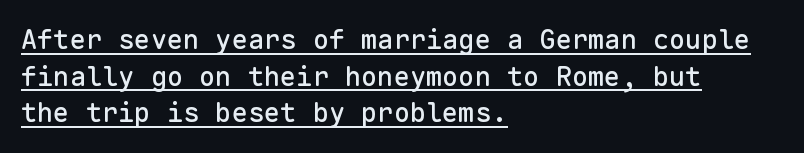
The image shows 27 px text type, upright; set left-aligned, normal line spacing (1.36x), normal letter spacing, underlined.
